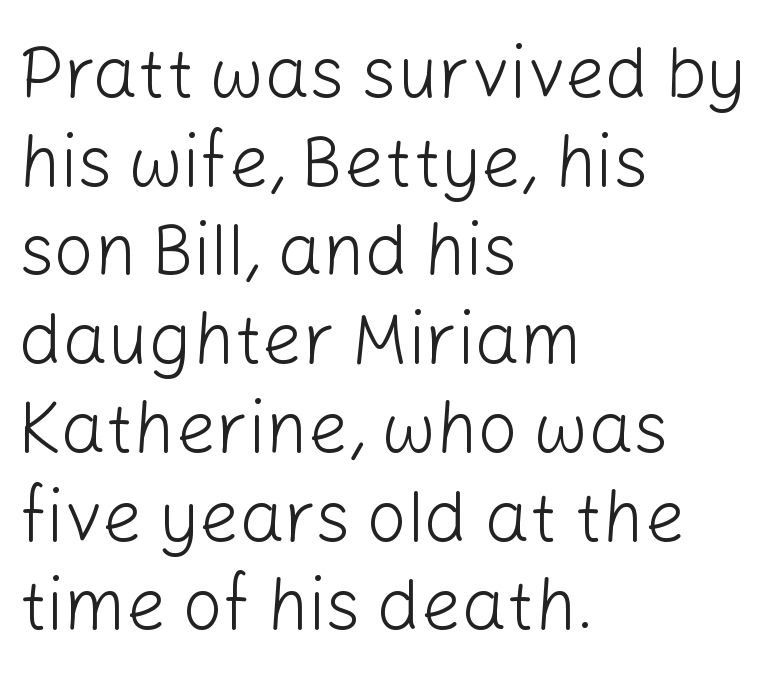
{"serif": "no", "italic": "no", "bold": "no", "weight": "light", "width": "normal", "stroke_contrast": "low", "x_height": "medium", "monospaced": "no", "underline": "no", "align": "left", "line_spacing": "normal", "line_spacing_ratio": 1.25, "letter_spacing": "normal", "letter_spacing_em": 0.0, "glyph_px": 71}
